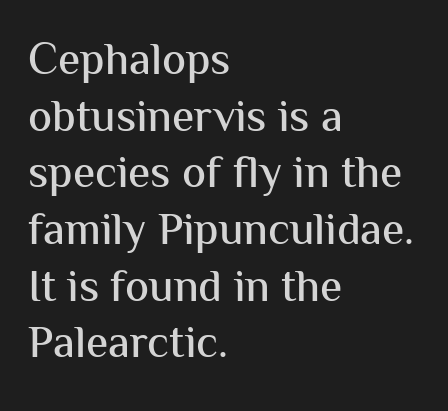
Q: Is the text italic (slanted)? A: No, it is upright.
Q: Is the typeface a serif or a sans-serif typeface? A: Sans-serif.
Q: Is the text underlined? A: No.
Q: How is the paragraph aligned? A: Left-aligned.
Q: Is the spacing between letters normal or unusually wide? A: Normal.
Q: Is the spacing between lines tight, normal or loose? A: Normal.
Q: Width (condensed, normal, or wide)? A: Normal.
Q: Stroke contrast? A: Medium.
Q: x-height? A: Medium.
Q: Monospaced? A: No.
